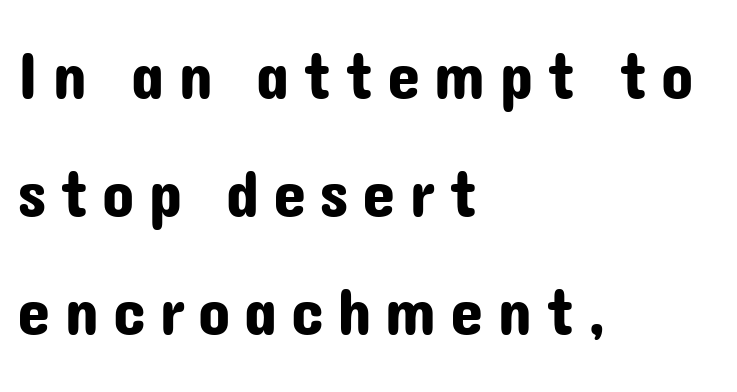
{"serif": "no", "italic": "no", "width": "normal", "stroke_contrast": "low", "x_height": "medium", "monospaced": "no", "underline": "no", "align": "left", "line_spacing_ratio": 1.76, "letter_spacing": "wide", "letter_spacing_em": 0.2, "glyph_px": 67}
